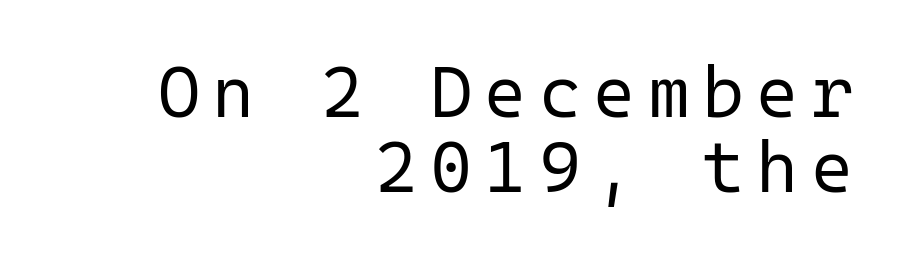
{"serif": "no", "italic": "no", "bold": "no", "weight": "regular", "width": "normal", "stroke_contrast": "low", "x_height": "medium", "monospaced": "yes", "underline": "no", "align": "right", "line_spacing": "tight", "line_spacing_ratio": 1.04, "glyph_px": 72}
